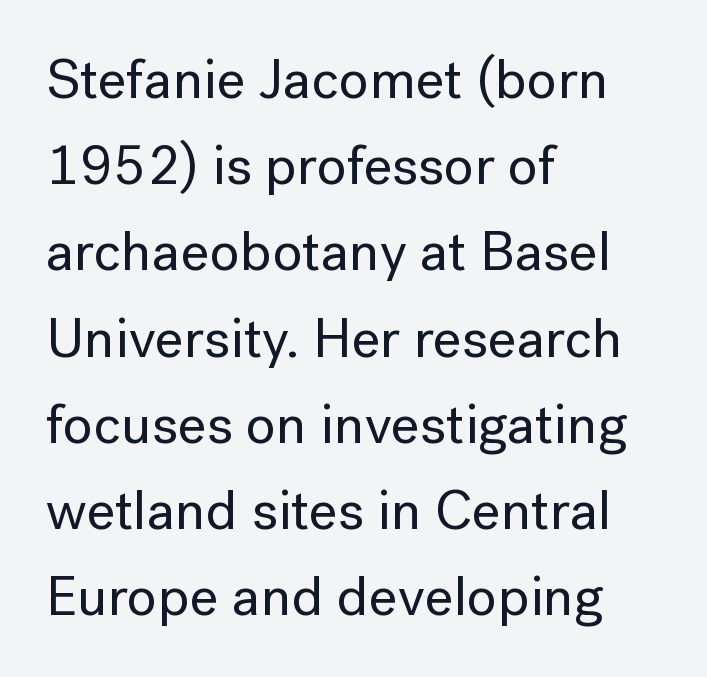
The image shows 56 px sans-serif type, upright; set left-aligned, normal line spacing (1.54x), normal letter spacing, not underlined; low stroke contrast and a medium x-height.
